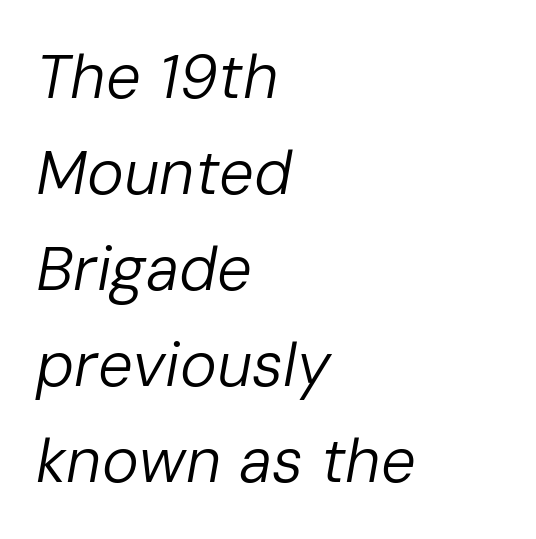
{"italic": "yes", "lean": "right", "slant_degrees": 10, "bold": "no", "weight": "regular", "width": "normal", "stroke_contrast": "low", "x_height": "medium", "monospaced": "no", "underline": "no", "align": "left", "line_spacing": "normal", "line_spacing_ratio": 1.55, "letter_spacing": "normal", "letter_spacing_em": 0.0, "glyph_px": 62}
